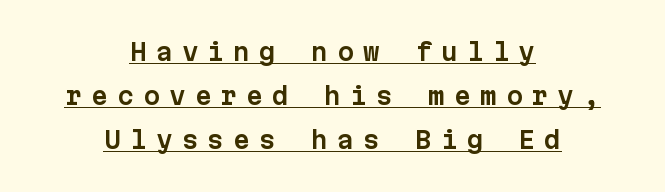
The image shows 24 px text type, upright; set centered, line spacing 1.84x, unusually wide letter spacing (+0.38 em), underlined.
